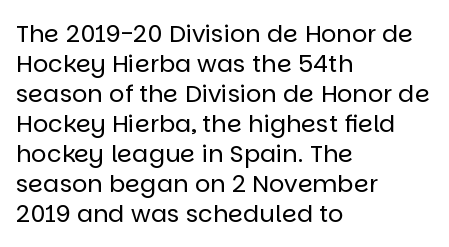
Q: Is the text bold? A: No.
Q: Is the text italic (slanted)? A: No, it is upright.
Q: Is the text underlined? A: No.
Q: How is the paragraph aligned? A: Left-aligned.
Q: Is the spacing between letters normal or unusually wide? A: Normal.
Q: Is the spacing between lines tight, normal or loose? A: Normal.
